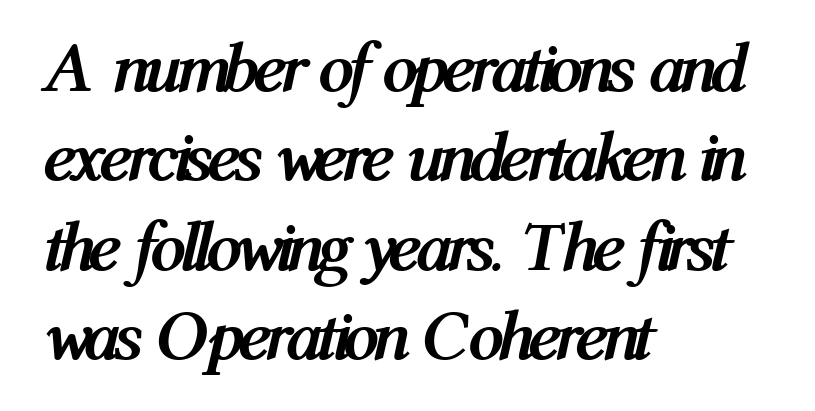
Letters rest on an invisible, unmarked baseline. The paragraph has a hard left edge and a soft right edge. The rendering keeps characters at their native spacing. Spacing verdict: proportional, widths tailored to each character.
